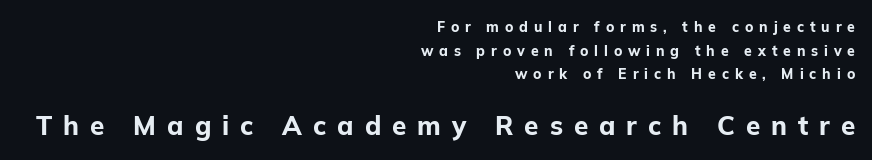
The image shows 26 px bold type, upright; set right-aligned, normal line spacing (1.68x), unusually wide letter spacing (+0.42 em), not underlined; the second (bottom) block is 1.86x larger.
